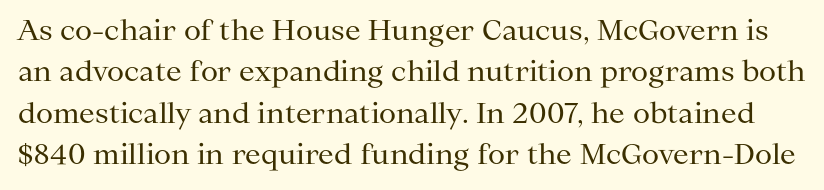
The image shows 28 px regular-weight serif type, upright; set normal line spacing (1.48x), normal letter spacing, not underlined; medium stroke contrast and a medium x-height.
